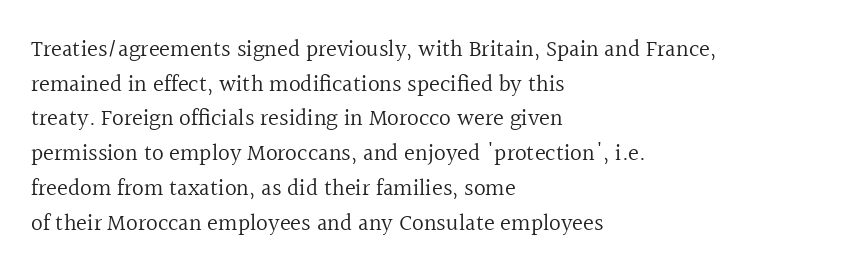
The image shows 23 px text type, upright; set left-aligned, normal line spacing (1.51x), normal letter spacing, not underlined.
